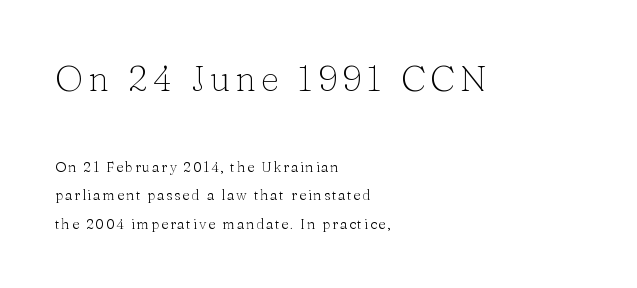
Where is the straight margin? On the left. Successive baselines arrive slowly, with a big drop between each. Anything drawn beneath the words? Only blank space. The font sits on the lighter half of the weight spectrum, regular included. This sample uses a serif face. Characters remain perfectly vertical along every line.
